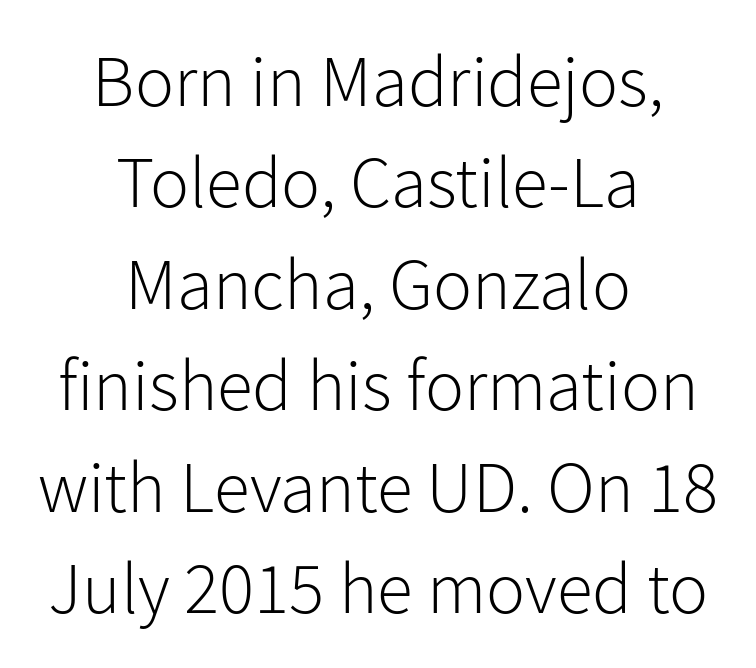
{"serif": "no", "italic": "no", "bold": "no", "weight": "light", "width": "normal", "stroke_contrast": "low", "x_height": "medium", "monospaced": "no", "underline": "no", "align": "center", "line_spacing": "normal", "line_spacing_ratio": 1.39, "letter_spacing": "normal", "letter_spacing_em": 0.0, "glyph_px": 73}
